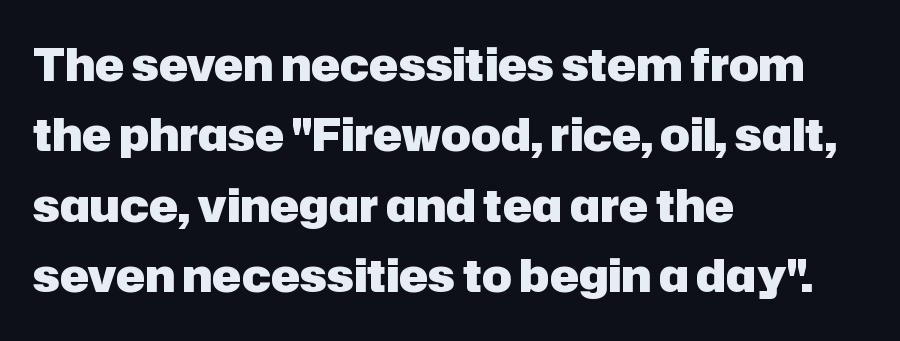
Q: Is the text bold? A: Yes.
Q: Is the text italic (slanted)? A: No, it is upright.
Q: Is the typeface a serif or a sans-serif typeface? A: Sans-serif.
Q: Is the text underlined? A: No.
Q: How is the paragraph aligned? A: Left-aligned.
Q: Is the spacing between letters normal or unusually wide? A: Normal.
Q: Is the spacing between lines tight, normal or loose? A: Normal.
Q: Width (condensed, normal, or wide)? A: Normal.
Q: Stroke contrast? A: Low.
Q: x-height? A: Medium.
Q: Monospaced? A: No.
